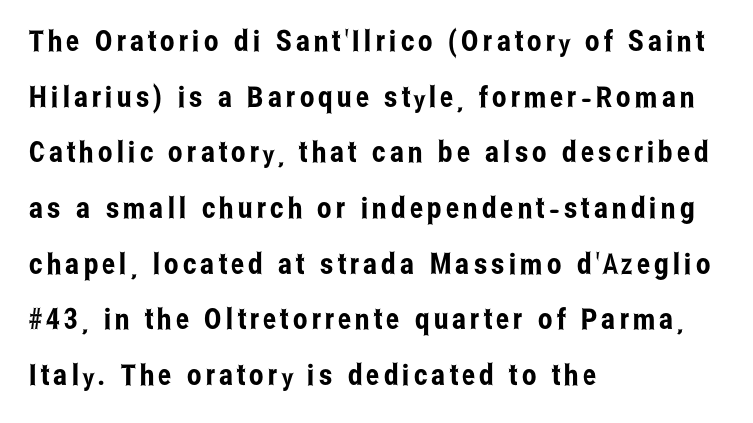
{"serif": "no", "italic": "no", "width": "condensed", "stroke_contrast": "low", "x_height": "medium", "monospaced": "no", "underline": "no", "align": "left", "line_spacing": "loose", "line_spacing_ratio": 1.92, "glyph_px": 29}
